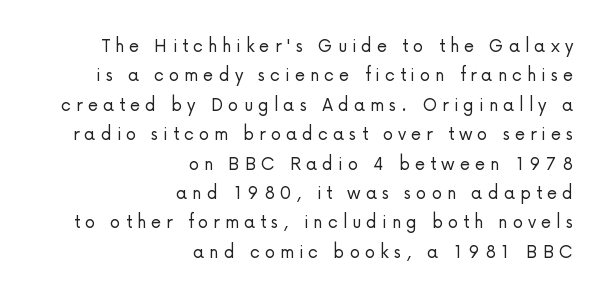
{"italic": "no", "bold": "no", "underline": "no", "align": "right", "line_spacing": "normal", "line_spacing_ratio": 1.4, "letter_spacing": "wide", "letter_spacing_em": 0.24, "glyph_px": 21}
